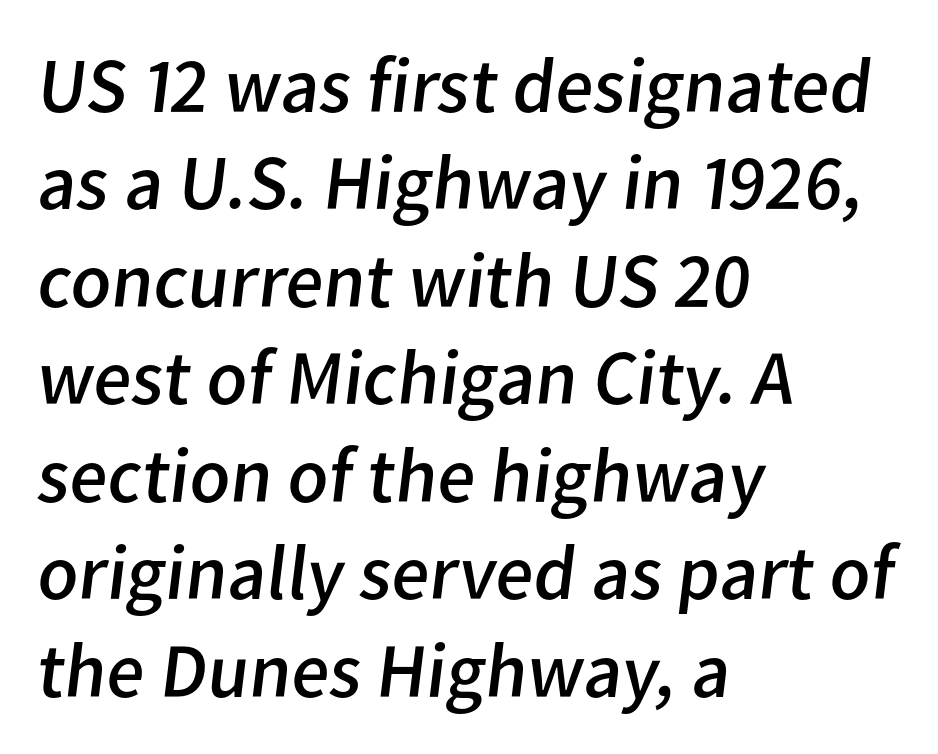
The image shows 78 px regular-weight sans-serif type; set left-aligned, normal line spacing (1.25x), normal letter spacing, not underlined; low stroke contrast and a medium x-height.
